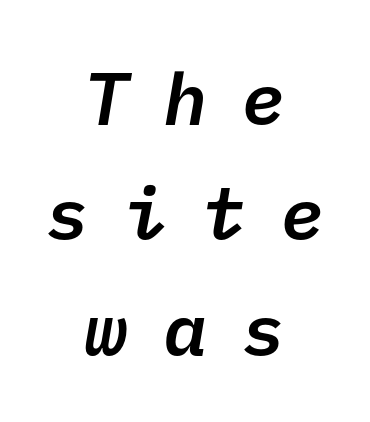
Q: Is the text bold? A: Semi-bold.
Q: Is the typeface a serif or a sans-serif typeface? A: Sans-serif.
Q: Is the text underlined? A: No.
Q: How is the paragraph aligned? A: Centered.
Q: Is the spacing between letters normal or unusually wide? A: Unusually wide.
Q: Is the spacing between lines tight, normal or loose? A: Normal.
Q: Width (condensed, normal, or wide)? A: Normal.
Q: Stroke contrast? A: Low.
Q: x-height? A: Medium.
